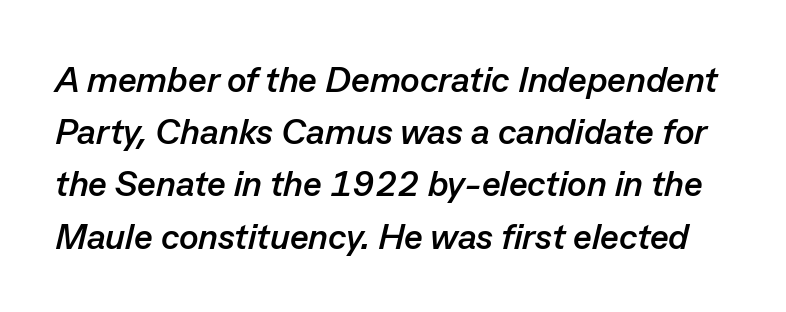
Q: Is the text bold? A: Yes.
Q: Is the text italic (slanted)? A: Yes, it leans right by about 13 degrees.
Q: Is the text underlined? A: No.
Q: Is the spacing between letters normal or unusually wide? A: Normal.
Q: Is the spacing between lines tight, normal or loose? A: Normal.
Q: Width (condensed, normal, or wide)? A: Normal.
Q: Stroke contrast? A: Low.
Q: x-height? A: Medium.
Q: Monospaced? A: No.
